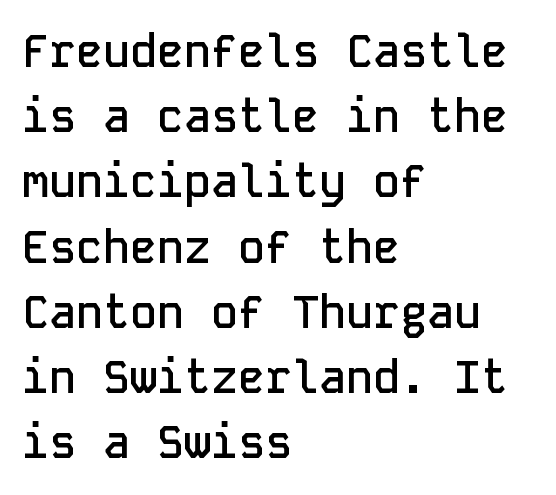
{"serif": "no", "italic": "no", "bold": "semi", "weight": "semibold", "width": "normal", "stroke_contrast": "low", "x_height": "medium", "monospaced": "yes", "underline": "no", "align": "left", "line_spacing": "normal", "line_spacing_ratio": 1.45, "letter_spacing": "normal", "letter_spacing_em": 0.0, "glyph_px": 45}
